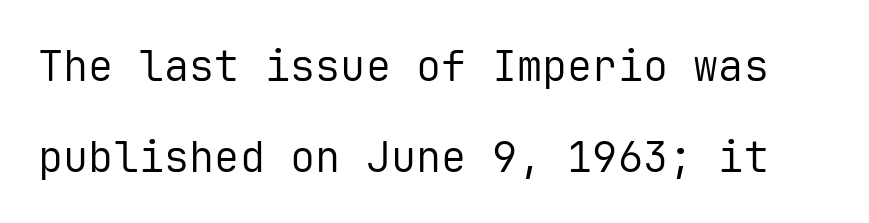
{"serif": "no", "italic": "no", "bold": "no", "weight": "regular", "width": "normal", "stroke_contrast": "low", "x_height": "medium", "monospaced": "yes", "underline": "no", "line_spacing": "loose", "line_spacing_ratio": 2.16, "letter_spacing": "normal", "letter_spacing_em": 0.0, "glyph_px": 42}
